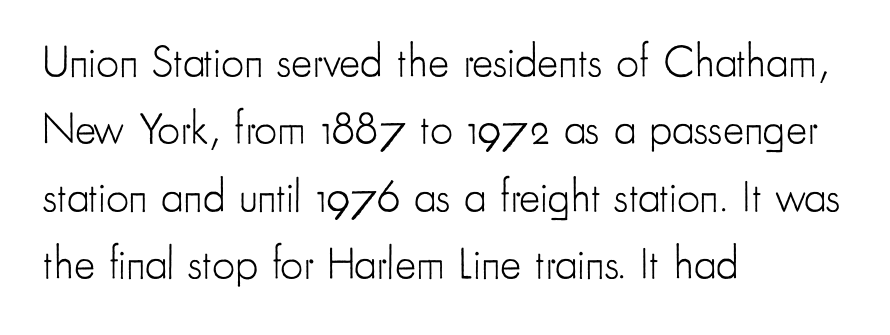
The image shows 45 px light, condensed sans-serif type, upright; set left-aligned, normal line spacing (1.5x), normal letter spacing, not underlined; low stroke contrast and a small x-height.
